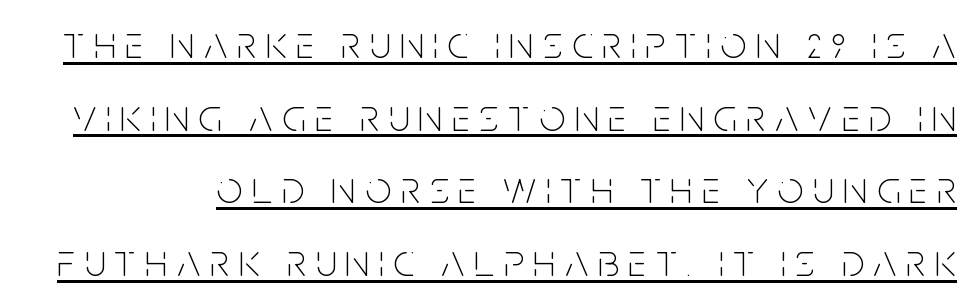
The weight would be labelled regular, book, light, or lighter still. The typesetter has applied underlining to the passage shown. Baseline-to-baseline distance is the conventional proportion of letter height. Does the type have serifs? No, each stem ends abruptly.
